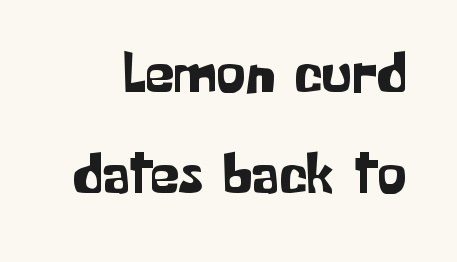
Regarding serifs, this sample does without them. Characters remain perfectly vertical along every line. Underline: absent. Each letter keeps its own natural width here, so spacing adapts to shape.
